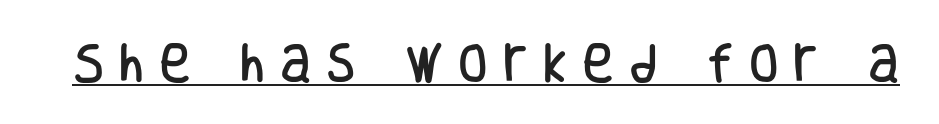
Q: Is the text italic (slanted)? A: No, it is upright.
Q: Is the typeface a serif or a sans-serif typeface? A: Sans-serif.
Q: Is the text underlined? A: Yes.
Q: Is the spacing between letters normal or unusually wide? A: Unusually wide.
Q: Width (condensed, normal, or wide)? A: Condensed.
Q: Stroke contrast? A: Low.
Q: x-height? A: Large.
Q: Monospaced? A: No.
